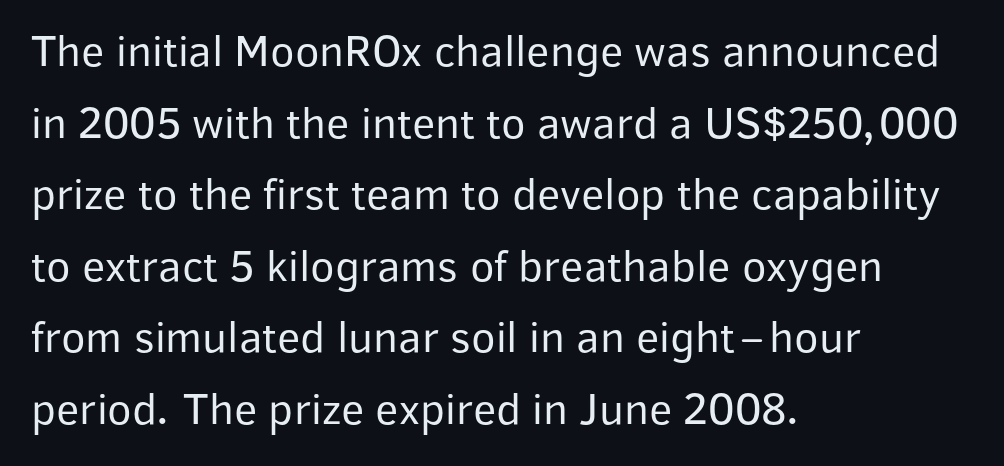
The image shows 45 px regular-weight sans-serif type, upright; set left-aligned, normal line spacing (1.59x), normal letter spacing, not underlined; low stroke contrast and a medium x-height.
